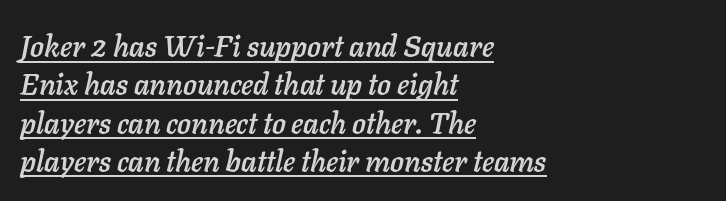
{"italic": "yes", "lean": "right", "slant_degrees": 11, "width": "normal", "stroke_contrast": "low", "x_height": "medium", "monospaced": "no", "underline": "yes", "align": "left", "line_spacing": "normal", "line_spacing_ratio": 1.32, "letter_spacing": "normal", "letter_spacing_em": 0.0, "glyph_px": 29}
